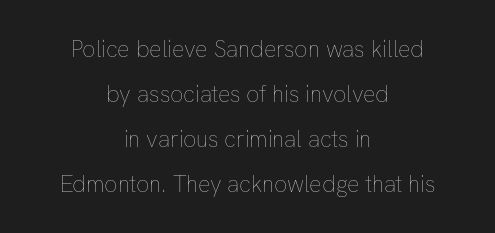
{"italic": "no", "bold": "no", "underline": "no", "align": "center", "line_spacing": "loose", "line_spacing_ratio": 1.95, "letter_spacing": "normal", "letter_spacing_em": 0.0, "glyph_px": 23}
